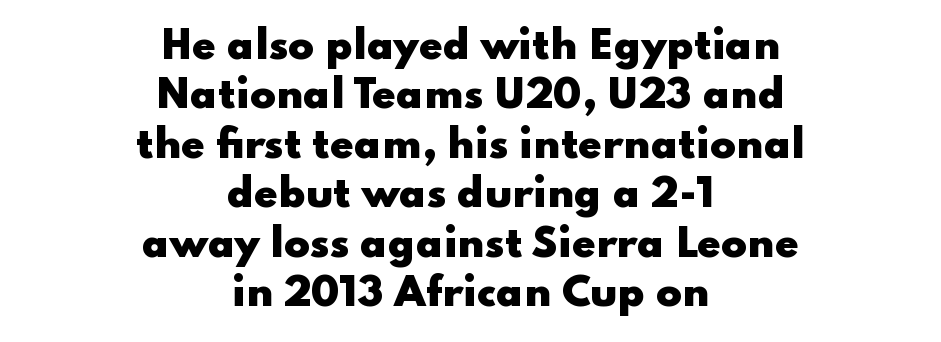
The image shows 38 px heavy, wide sans-serif type, upright; set centered, normal line spacing (1.3x), normal letter spacing, not underlined; low stroke contrast and a small x-height.
